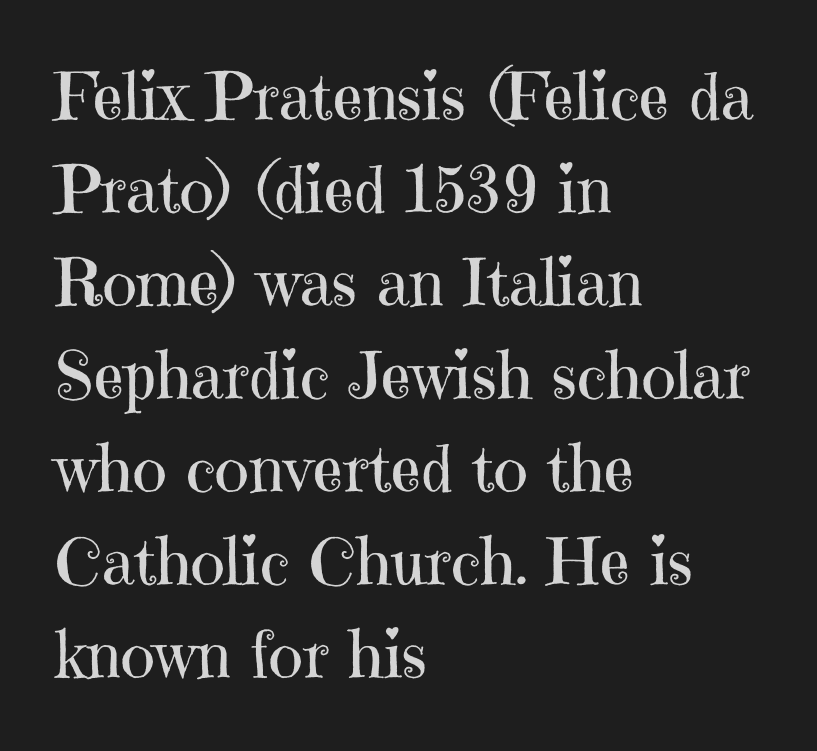
When letters stand straight like this, we call the style roman or upright. Visually the block forms a straight wall on the left and a jagged coastline on the right. Small tapered or slab feet sit at the stroke ends, so this counts as serif. The face used here is proportionally spaced, like ordinary book or web type. Decoration check: the copy has no underline. Summary of vertical rhythm: regular, with standard interline spacing.
